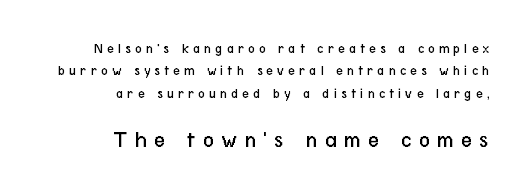
Q: Is the text bold? A: No.
Q: Is the text italic (slanted)? A: No, it is upright.
Q: Is the text underlined? A: No.
Q: How is the paragraph aligned? A: Right-aligned.
Q: Is the spacing between letters normal or unusually wide? A: Unusually wide.
Q: Is the spacing between lines tight, normal or loose? A: Normal.
Q: Which block of text is set in a larger size, the first (top) or the second (bottom)? A: The second (bottom) one.
